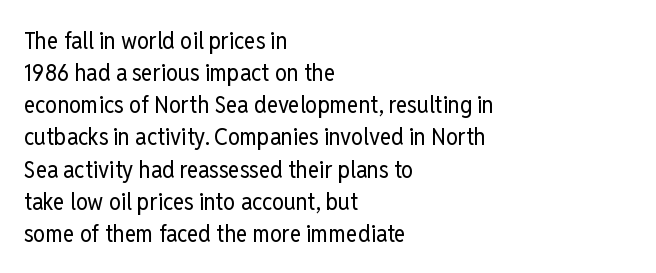
{"italic": "no", "bold": "no", "underline": "no", "align": "left", "line_spacing": "normal", "line_spacing_ratio": 1.34, "letter_spacing": "normal", "letter_spacing_em": 0.0, "glyph_px": 24}
